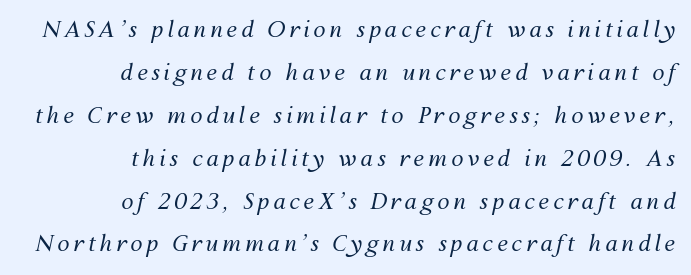
The image shows 22 px text type, italic (leaning right); set right-aligned, loose line spacing (1.95x), not underlined.
